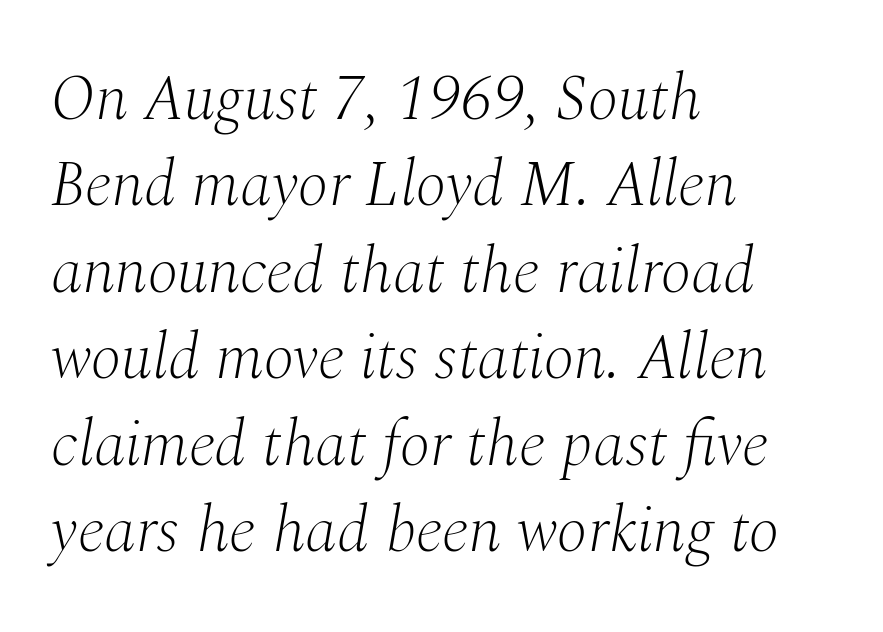
Q: Is the text bold? A: No.
Q: Is the text italic (slanted)? A: Yes, it leans right by about 10 degrees.
Q: Is the typeface a serif or a sans-serif typeface? A: Serif.
Q: Is the text underlined? A: No.
Q: How is the paragraph aligned? A: Left-aligned.
Q: Is the spacing between letters normal or unusually wide? A: Normal.
Q: Is the spacing between lines tight, normal or loose? A: Normal.
Q: Width (condensed, normal, or wide)? A: Normal.
Q: Stroke contrast? A: Medium.
Q: x-height? A: Medium.
Q: Monospaced? A: No.
